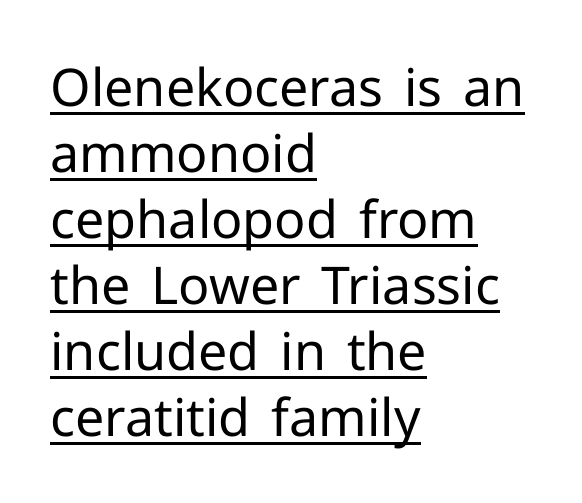
The image shows 52 px regular-weight sans-serif type, upright; set left-aligned, normal line spacing (1.27x), normal letter spacing, underlined; low stroke contrast and a medium x-height.
